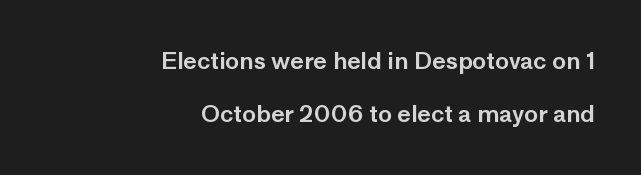
{"italic": "no", "underline": "no", "align": "right", "line_spacing": "loose", "line_spacing_ratio": 2.32, "letter_spacing": "normal", "letter_spacing_em": 0.0, "glyph_px": 23}
